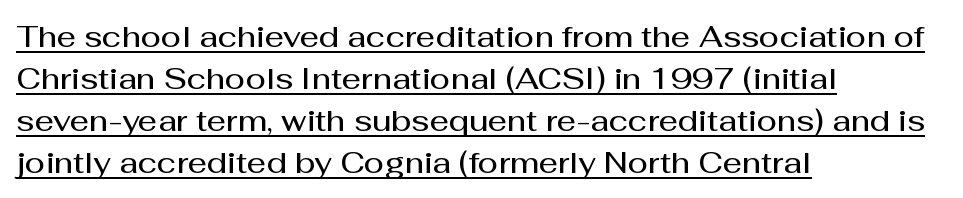
{"serif": "no", "italic": "no", "bold": "semi", "weight": "semibold", "width": "normal", "stroke_contrast": "medium", "x_height": "medium", "monospaced": "no", "underline": "yes", "align": "left", "line_spacing": "normal", "line_spacing_ratio": 1.4, "letter_spacing": "normal", "letter_spacing_em": 0.0, "glyph_px": 30}
